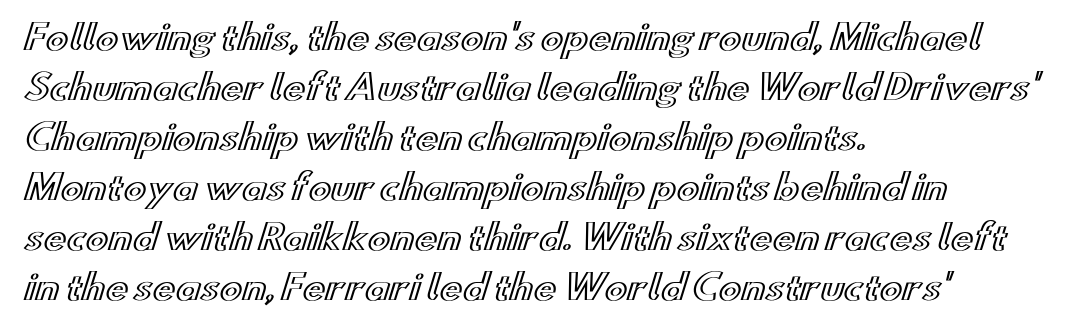
{"width": "wide", "x_height": "small", "monospaced": "no", "underline": "no", "align": "left", "line_spacing": "normal", "line_spacing_ratio": 1.47, "letter_spacing": "normal", "letter_spacing_em": 0.0, "glyph_px": 34}
